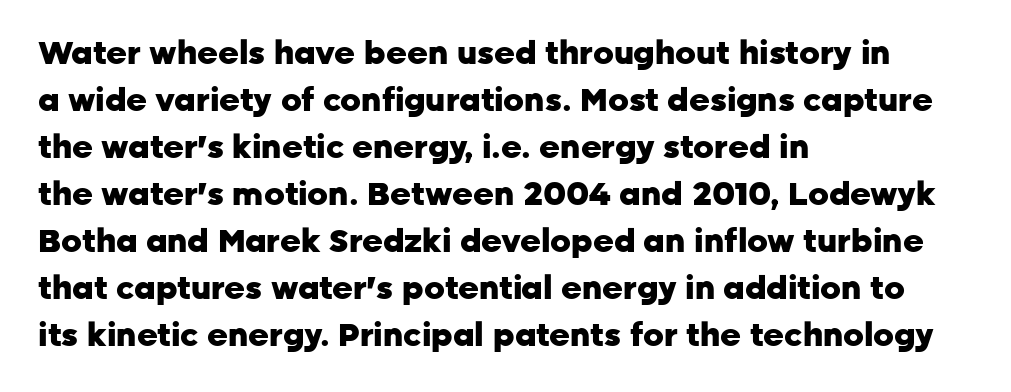
Q: Is the text bold? A: Yes.
Q: Is the text italic (slanted)? A: No, it is upright.
Q: Is the typeface a serif or a sans-serif typeface? A: Sans-serif.
Q: Is the text underlined? A: No.
Q: How is the paragraph aligned? A: Left-aligned.
Q: Is the spacing between letters normal or unusually wide? A: Normal.
Q: Is the spacing between lines tight, normal or loose? A: Normal.
Q: Width (condensed, normal, or wide)? A: Normal.
Q: Stroke contrast? A: Low.
Q: x-height? A: Medium.
Q: Monospaced? A: No.
